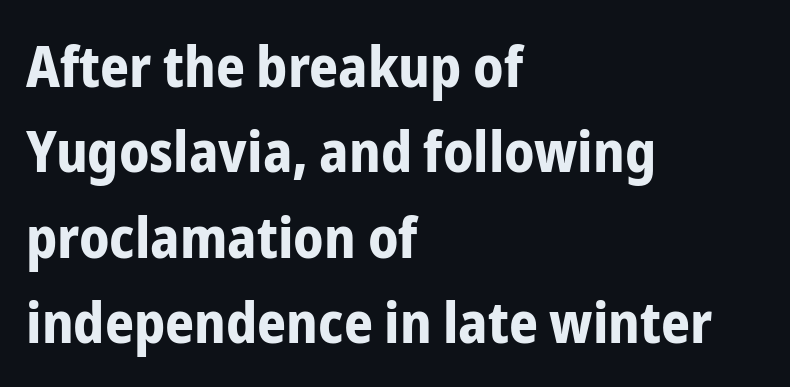
The image shows 57 px bold, condensed sans-serif type, upright; set left-aligned, normal line spacing (1.5x), normal letter spacing, not underlined; low stroke contrast and a medium x-height.
